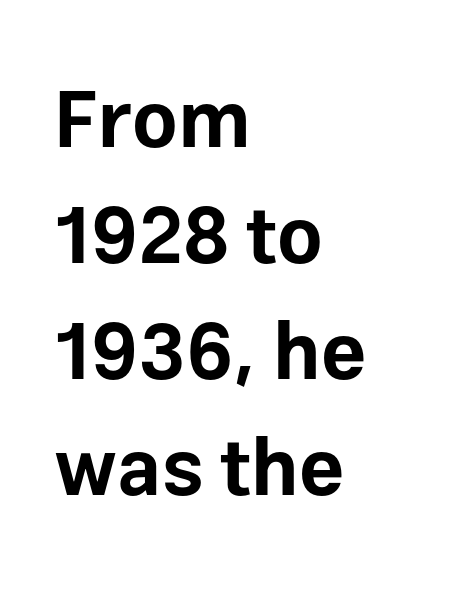
Q: Is the text bold? A: Yes.
Q: Is the text italic (slanted)? A: No, it is upright.
Q: Is the typeface a serif or a sans-serif typeface? A: Sans-serif.
Q: Is the text underlined? A: No.
Q: How is the paragraph aligned? A: Left-aligned.
Q: Is the spacing between letters normal or unusually wide? A: Normal.
Q: Is the spacing between lines tight, normal or loose? A: Normal.
Q: Width (condensed, normal, or wide)? A: Normal.
Q: Stroke contrast? A: Low.
Q: x-height? A: Medium.
Q: Monospaced? A: No.
